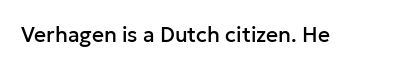
{"italic": "no", "underline": "no", "letter_spacing": "normal", "letter_spacing_em": 0.0, "glyph_px": 21}
